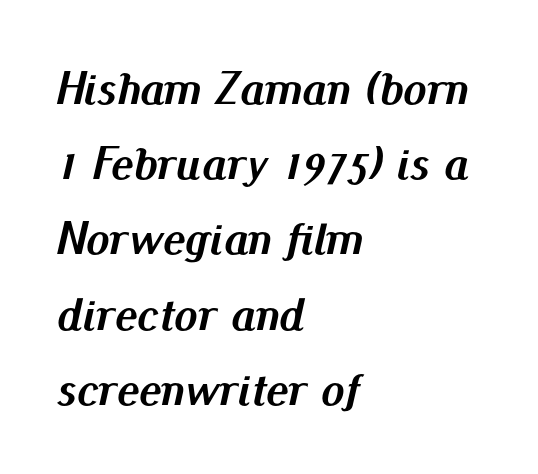
{"italic": "yes", "lean": "right", "slant_degrees": 13, "bold": "yes", "weight": "semibold", "width": "normal", "stroke_contrast": "medium", "x_height": "small", "monospaced": "no", "underline": "no", "align": "left", "line_spacing": "normal", "line_spacing_ratio": 1.6, "letter_spacing": "normal", "letter_spacing_em": 0.0, "glyph_px": 47}
